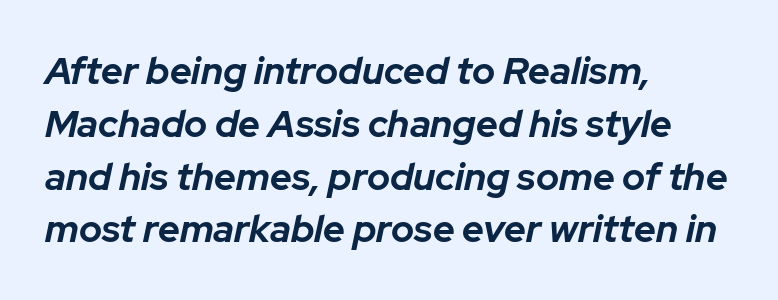
Check under the words: just untouched page. In CSS terms this would be text-align: left. This sample uses an oblique cut, with every glyph tilted off the vertical. Tracking value appears to be zero — textbook default spacing.
